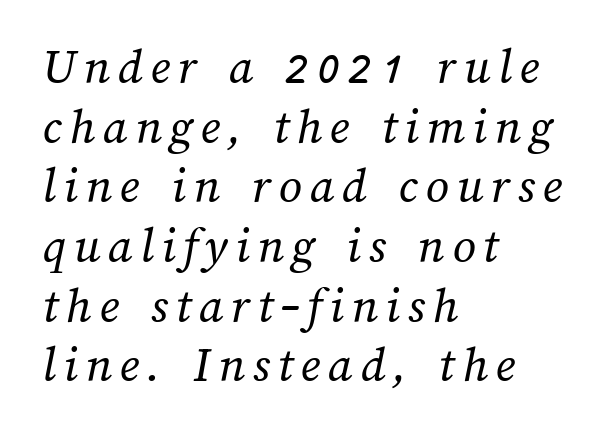
Bold? No — there's no thickening of the strokes. The text block is weighted toward the left margin, trailing off unevenly rightward. Think of a printed novel: that variable character pitch is what you see here. Lines of text with bare space underneath.
